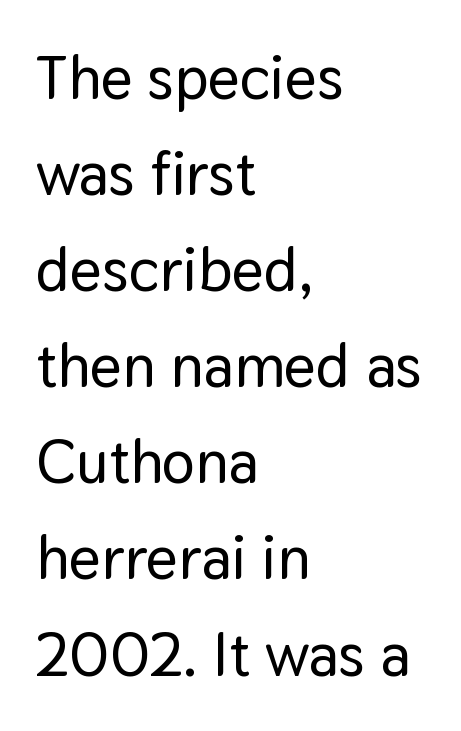
The image shows 62 px sans-serif type, upright; set left-aligned, normal line spacing (1.55x), normal letter spacing, not underlined; low stroke contrast and a medium x-height.
